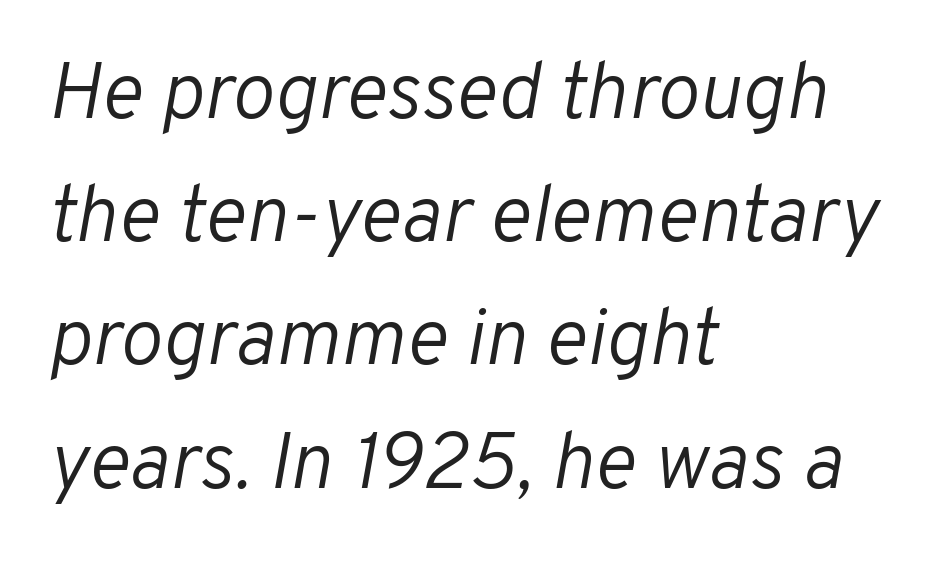
{"italic": "yes", "lean": "right", "slant_degrees": 10, "bold": "no", "weight": "light", "width": "normal", "stroke_contrast": "low", "x_height": "medium", "monospaced": "no", "underline": "no", "align": "left", "line_spacing": "normal", "line_spacing_ratio": 1.54, "letter_spacing": "normal", "letter_spacing_em": 0.0, "glyph_px": 80}
